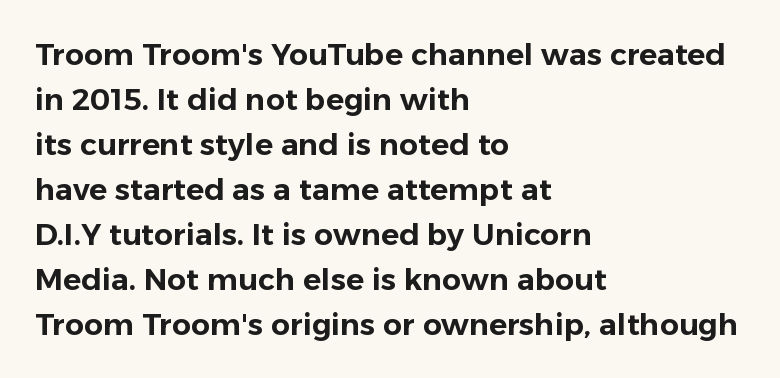
The specimen omits any rule beneath the text block's lines. The setting favours the left margin, as ordinary paragraphs usually do. How would I describe the line gaps? Plain and ordinary. The face used here is rendered with its standard letterfit.
